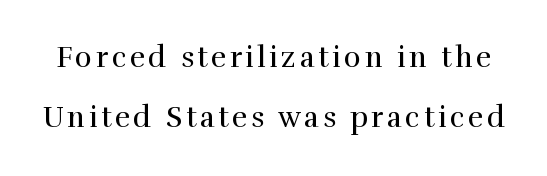
Q: Is the text bold? A: No.
Q: Is the text italic (slanted)? A: No, it is upright.
Q: Is the typeface a serif or a sans-serif typeface? A: Serif.
Q: Is the text underlined? A: No.
Q: Is the spacing between lines tight, normal or loose? A: Loose.
Q: Width (condensed, normal, or wide)? A: Normal.
Q: Stroke contrast? A: High.
Q: x-height? A: Medium.
Q: Monospaced? A: No.
